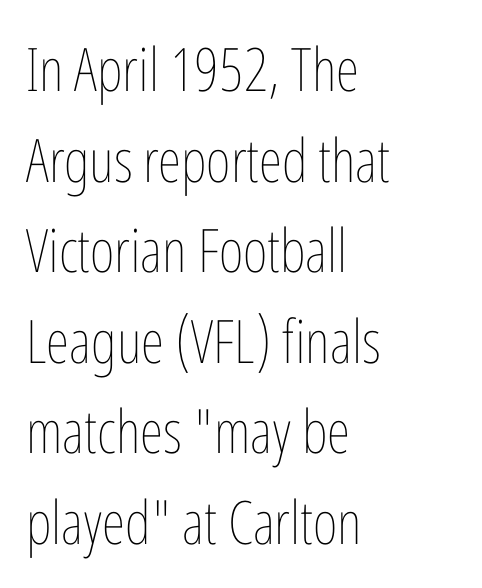
The image shows 60 px thin, condensed type, upright; set left-aligned, normal line spacing (1.51x), normal letter spacing, not underlined; low stroke contrast and a medium x-height.
